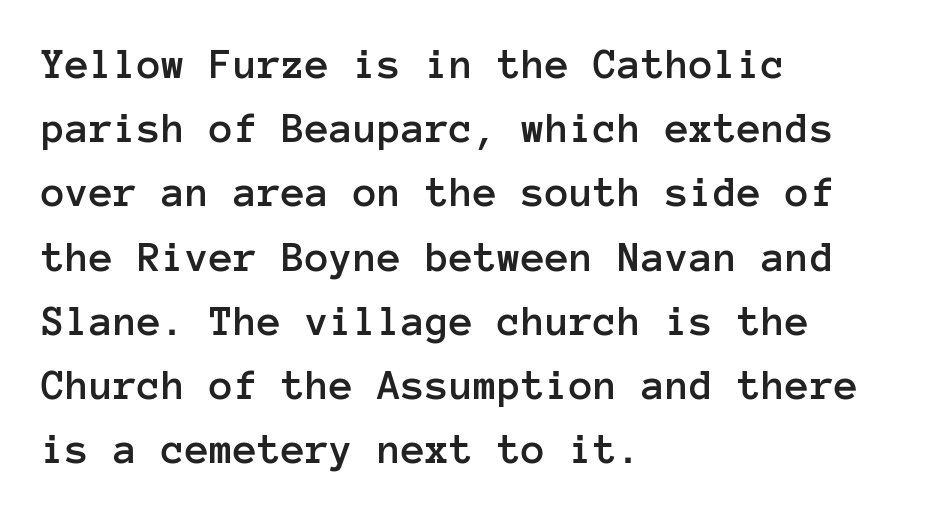
The image shows 44 px text type, upright, monospaced; set left-aligned, normal line spacing (1.46x), normal letter spacing, not underlined; low stroke contrast and a medium x-height.
